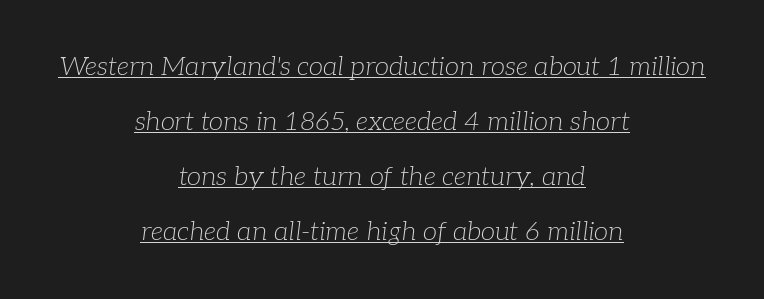
The image shows 26 px text type, italic (leaning right); set centered, loose line spacing (2.11x), normal letter spacing, underlined.
